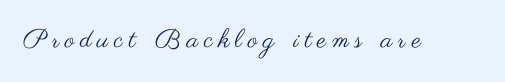
Q: Is the text bold? A: No.
Q: Is the text italic (slanted)? A: Yes.
Q: Is the text underlined? A: No.
Q: Is the spacing between letters normal or unusually wide? A: Unusually wide.
